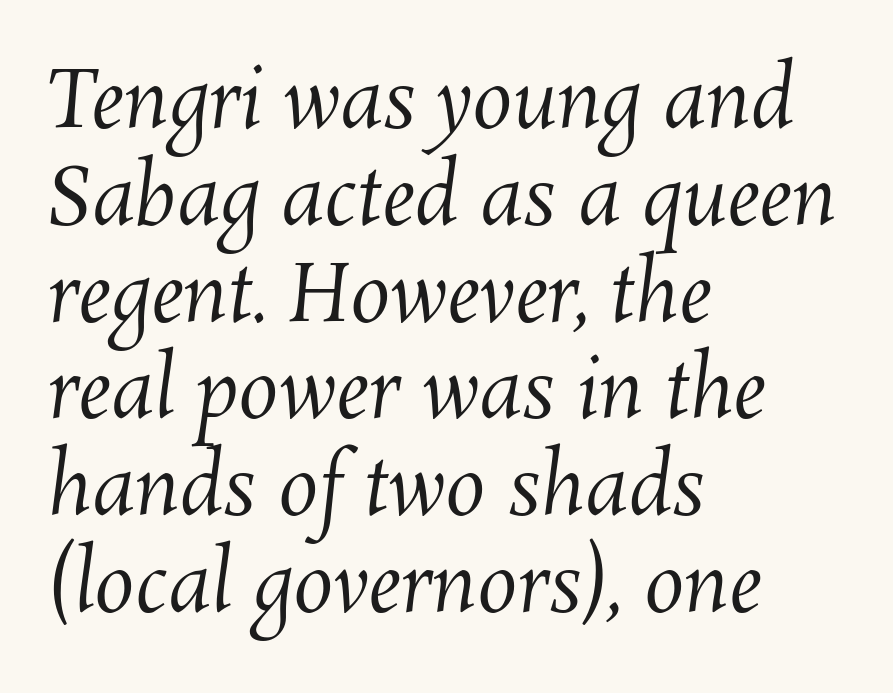
The image shows 80 px regular-weight type; set left-aligned, line spacing 1.21x, normal letter spacing, not underlined; medium stroke contrast and a medium x-height.
